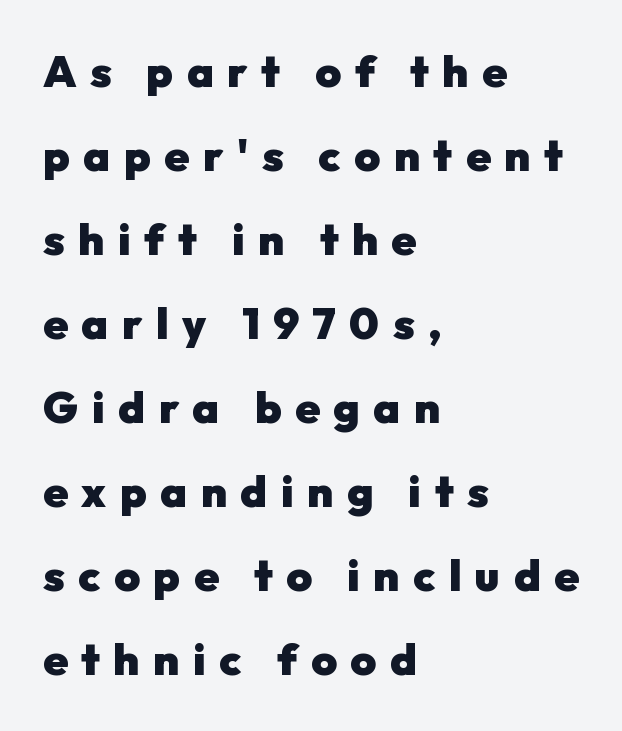
Q: Is the text bold? A: Yes.
Q: Is the text italic (slanted)? A: No, it is upright.
Q: Is the typeface a serif or a sans-serif typeface? A: Sans-serif.
Q: Is the text underlined? A: No.
Q: How is the paragraph aligned? A: Left-aligned.
Q: Is the spacing between letters normal or unusually wide? A: Unusually wide.
Q: Is the spacing between lines tight, normal or loose? A: Loose.
Q: Width (condensed, normal, or wide)? A: Normal.
Q: Stroke contrast? A: Low.
Q: x-height? A: Medium.
Q: Monospaced? A: No.
